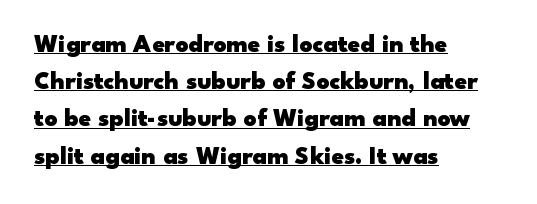
{"italic": "no", "bold": "yes", "underline": "yes", "align": "left", "line_spacing": "normal", "line_spacing_ratio": 1.49, "letter_spacing": "normal", "letter_spacing_em": 0.0, "glyph_px": 25}
